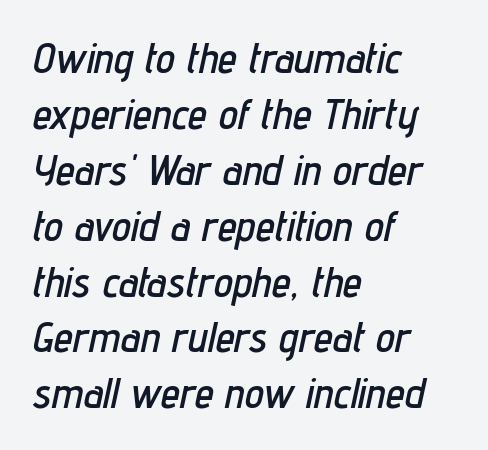
Q: Is the text italic (slanted)? A: Yes, it leans right by about 12 degrees.
Q: Is the text underlined? A: No.
Q: How is the paragraph aligned? A: Left-aligned.
Q: Is the spacing between letters normal or unusually wide? A: Normal.
Q: Is the spacing between lines tight, normal or loose? A: Normal.
Q: Width (condensed, normal, or wide)? A: Condensed.
Q: Stroke contrast? A: Low.
Q: x-height? A: Medium.
Q: Monospaced? A: No.
